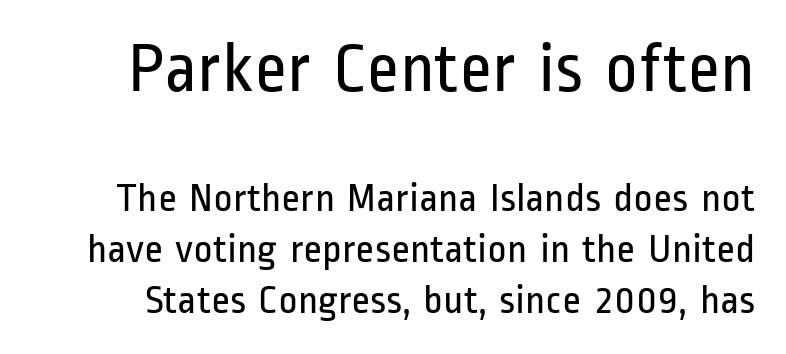
Q: Is the text bold? A: No.
Q: Is the text italic (slanted)? A: No, it is upright.
Q: Is the typeface a serif or a sans-serif typeface? A: Sans-serif.
Q: Is the text underlined? A: No.
Q: Is the spacing between letters normal or unusually wide? A: Normal.
Q: Which block of text is set in a larger size, the first (top) or the second (bottom)? A: The first (top) one.
Q: Width (condensed, normal, or wide)? A: Condensed.
Q: Stroke contrast? A: Low.
Q: x-height? A: Medium.
Q: Monospaced? A: No.
